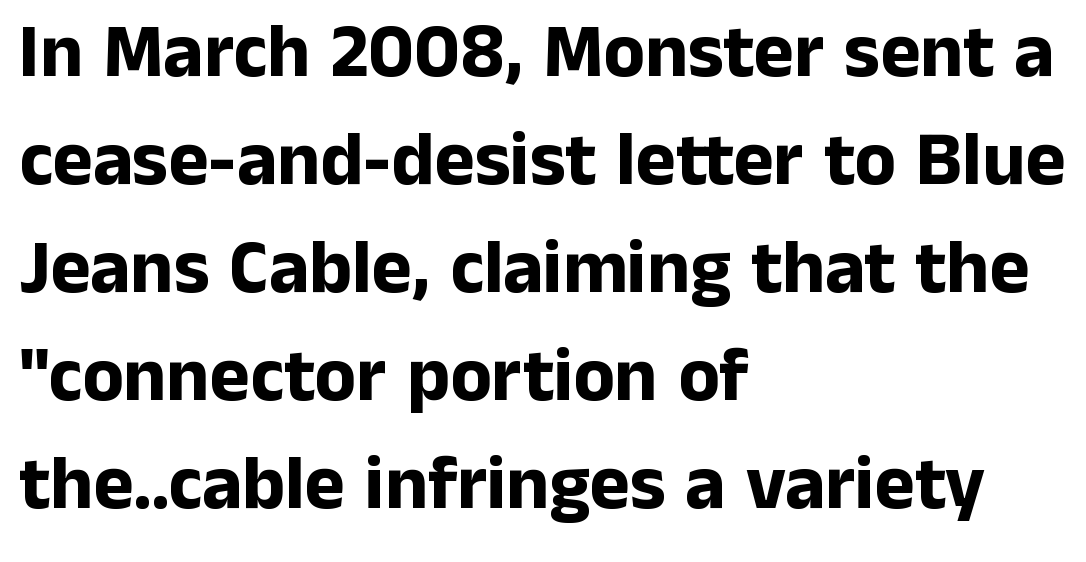
{"serif": "no", "italic": "no", "bold": "yes", "weight": "bold", "width": "normal", "stroke_contrast": "low", "x_height": "medium", "monospaced": "no", "underline": "no", "align": "left", "line_spacing": "normal", "line_spacing_ratio": 1.42, "letter_spacing": "normal", "letter_spacing_em": 0.0, "glyph_px": 76}
